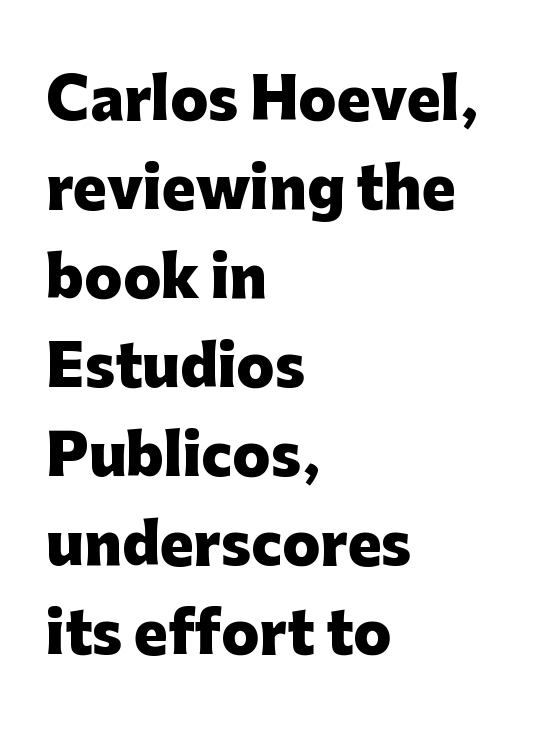
{"serif": "no", "italic": "no", "bold": "yes", "weight": "heavy", "width": "normal", "stroke_contrast": "low", "x_height": "medium", "monospaced": "no", "underline": "no", "align": "left", "line_spacing": "normal", "line_spacing_ratio": 1.59, "letter_spacing": "normal", "letter_spacing_em": 0.0, "glyph_px": 56}
